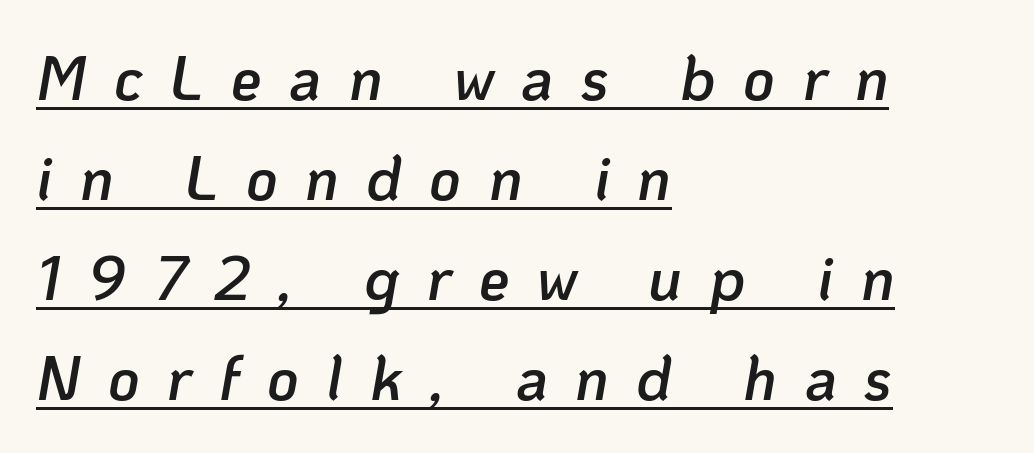
{"italic": "yes", "lean": "right", "slant_degrees": 10, "bold": "semi", "weight": "semibold", "width": "normal", "stroke_contrast": "low", "x_height": "medium", "monospaced": "no", "underline": "yes", "align": "left", "line_spacing": "normal", "line_spacing_ratio": 1.64, "letter_spacing": "wide", "letter_spacing_em": 0.45, "glyph_px": 61}
